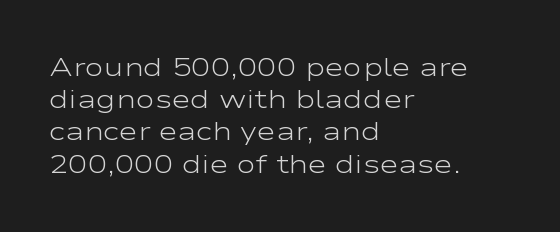
{"italic": "no", "bold": "no", "underline": "no", "align": "left", "line_spacing_ratio": 1.24, "letter_spacing": "normal", "letter_spacing_em": 0.0, "glyph_px": 26}
